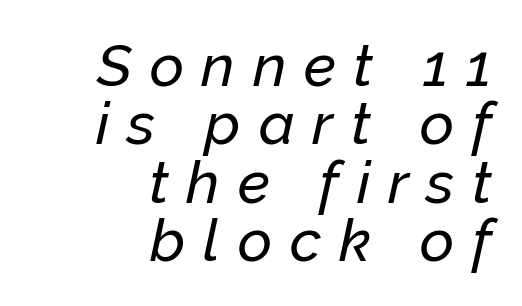
{"italic": "yes", "lean": "right", "slant_degrees": 12, "width": "normal", "stroke_contrast": "low", "x_height": "medium", "monospaced": "no", "underline": "no", "align": "right", "line_spacing": "tight", "line_spacing_ratio": 0.99, "letter_spacing": "wide", "letter_spacing_em": 0.3, "glyph_px": 59}
